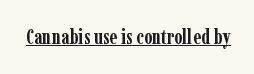
{"italic": "no", "bold": "yes", "underline": "yes", "letter_spacing": "normal", "letter_spacing_em": 0.0, "glyph_px": 21}
